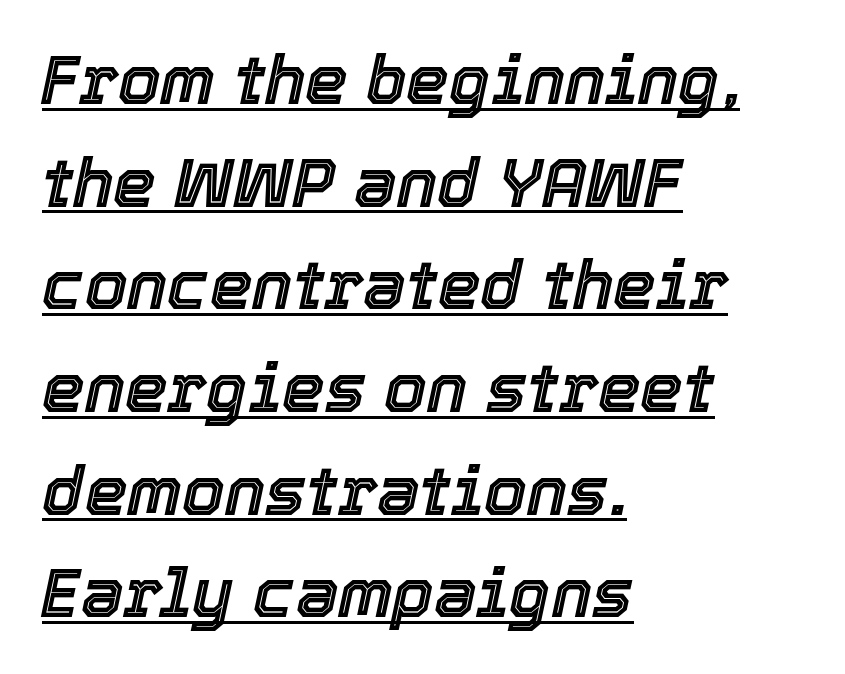
{"italic": "yes", "lean": "right", "slant_degrees": 12, "width": "normal", "x_height": "medium", "monospaced": "no", "underline": "yes", "align": "left", "line_spacing": "normal", "line_spacing_ratio": 1.51, "letter_spacing": "normal", "letter_spacing_em": 0.0, "glyph_px": 68}
